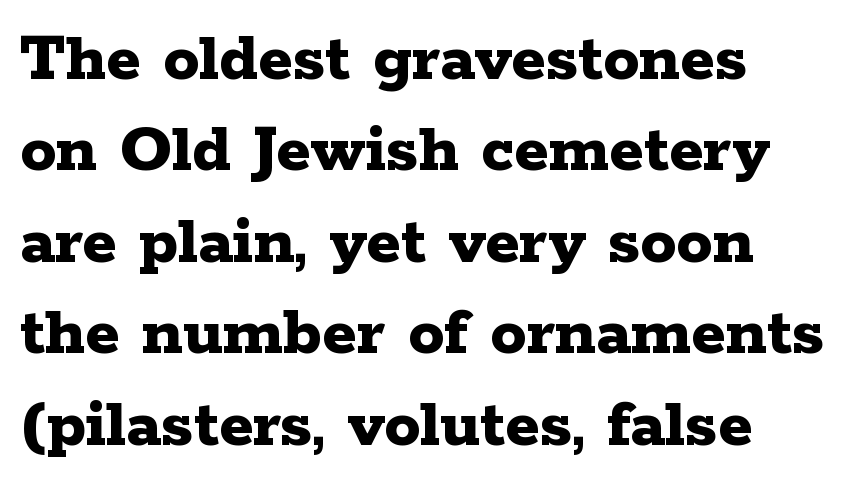
The image shows 72 px bold, wide serif type, upright; set normal line spacing (1.27x), normal letter spacing, not underlined; low stroke contrast and a medium x-height.
